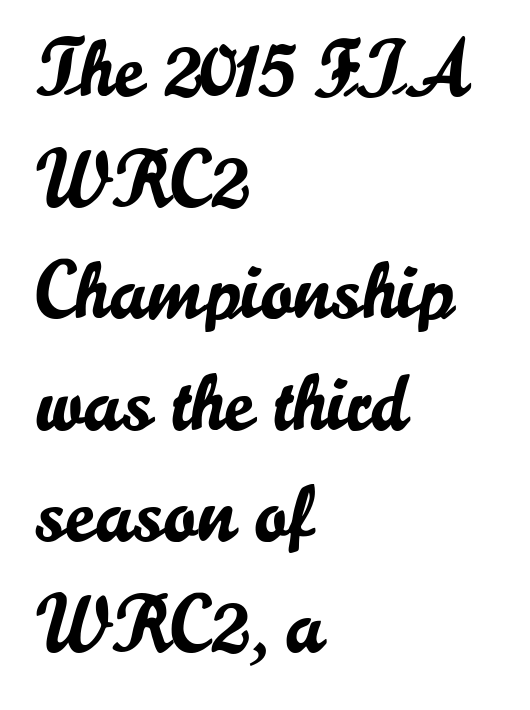
{"serif": "no", "width": "normal", "stroke_contrast": "low", "x_height": "small", "monospaced": "no", "underline": "no", "align": "left", "line_spacing": "normal", "line_spacing_ratio": 1.39, "letter_spacing": "normal", "letter_spacing_em": 0.0, "glyph_px": 80}
